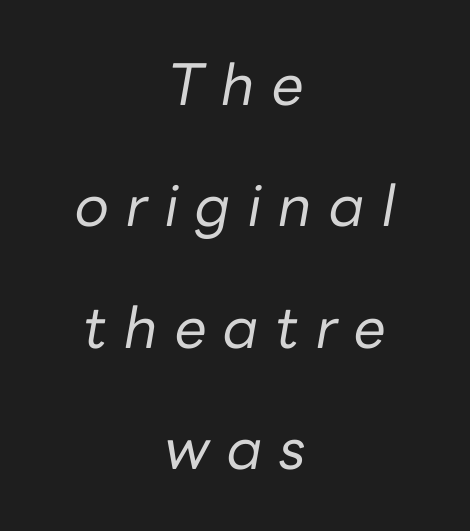
{"italic": "yes", "lean": "right", "slant_degrees": 10, "bold": "no", "weight": "regular", "width": "normal", "stroke_contrast": "low", "x_height": "medium", "monospaced": "no", "underline": "no", "align": "center", "line_spacing": "loose", "line_spacing_ratio": 2.13, "letter_spacing": "wide", "letter_spacing_em": 0.3, "glyph_px": 57}
